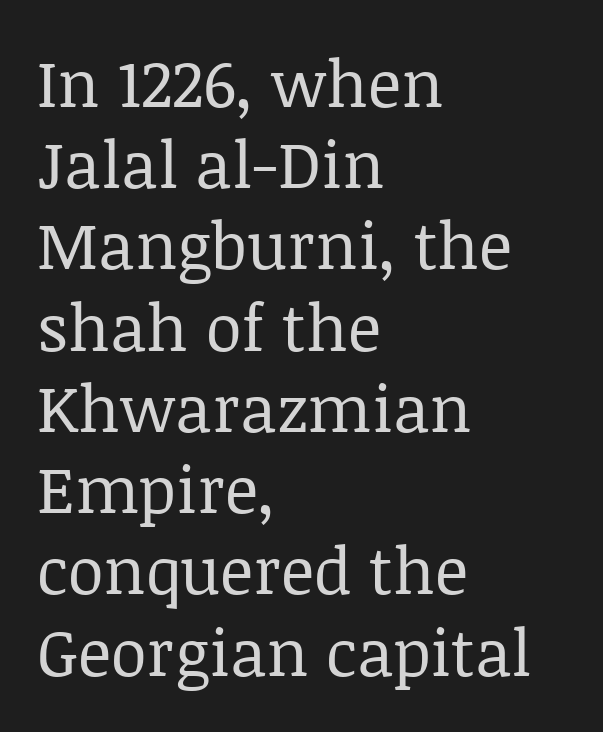
The image shows 65 px regular-weight serif type, upright; set left-aligned, normal line spacing (1.25x), normal letter spacing, not underlined; low stroke contrast and a large x-height.
